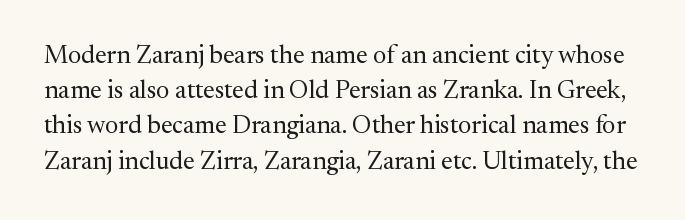
The weight tops out at a normal text grade. Check the space under the baseline: it is left empty. Inter-character spacing is left at the font's built-in metrics. Honestly, the row spacing looks completely unremarkable. The type sits square on the baseline with zero lean.
